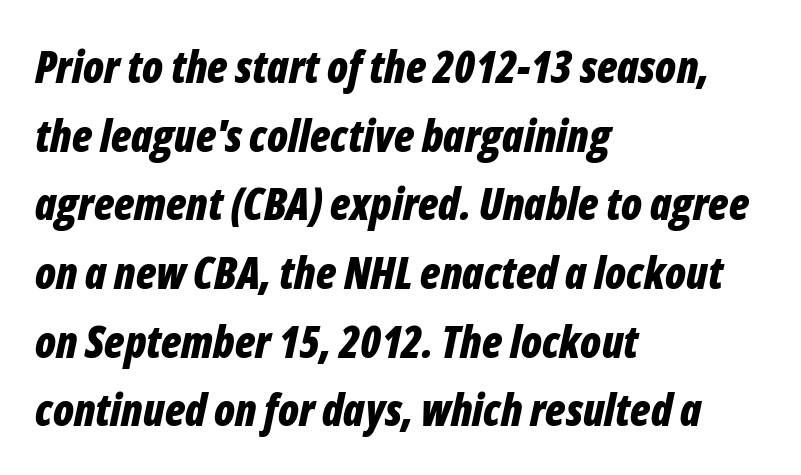
When letters slant like this, we call the style italic. Look at the tracking — it's just the regular setting, nothing added. The passage shown stacks its lines at a standard gap. Strong, thick strokes mark this as bold type. Teacher's note: observe the even left margin — that is flush-left alignment. Do the characters align in a grid? No, the font is proportional.
